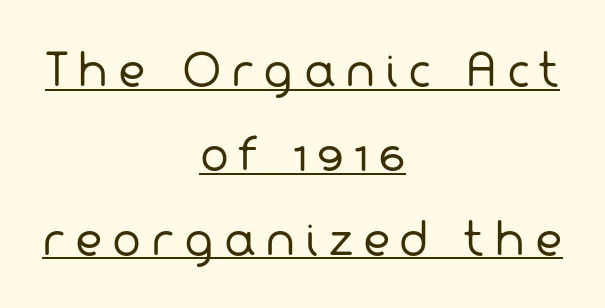
{"serif": "no", "bold": "no", "weight": "regular", "width": "normal", "stroke_contrast": "low", "x_height": "medium", "monospaced": "no", "underline": "yes", "align": "center", "line_spacing": "loose", "line_spacing_ratio": 1.96, "letter_spacing": "wide", "letter_spacing_em": 0.23, "glyph_px": 43}
